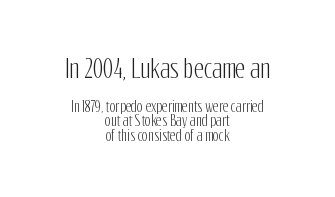
The image shows 24 px text type, upright; set centered, tight line spacing (1.03x), normal letter spacing, not underlined; the first (top) block is 1.71x larger.
